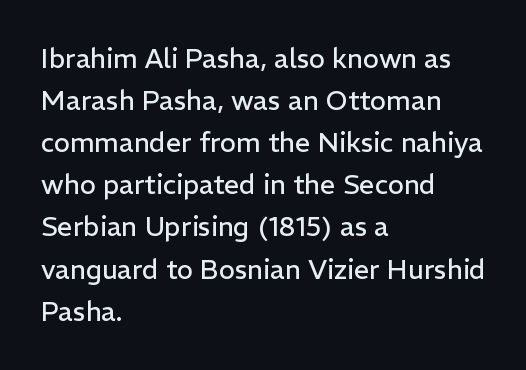
Each new line begins a customary step beneath the previous one. The passage shown is not underscored anywhere. Weight: not bold — regular or lighter. Nope, not italic — everything's standing straight. A classic flush-left, rag-right setting is used for this passage.
